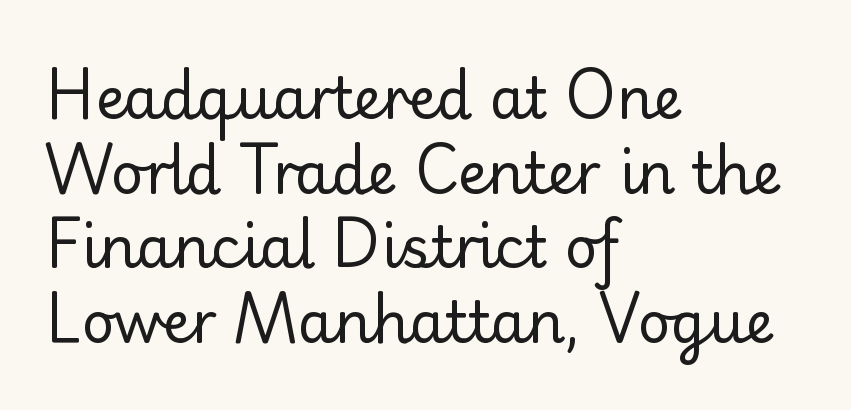
The image shows 57 px regular-weight serif type, upright; set left-aligned, normal line spacing (1.31x), normal letter spacing, not underlined; low stroke contrast and a small x-height.
